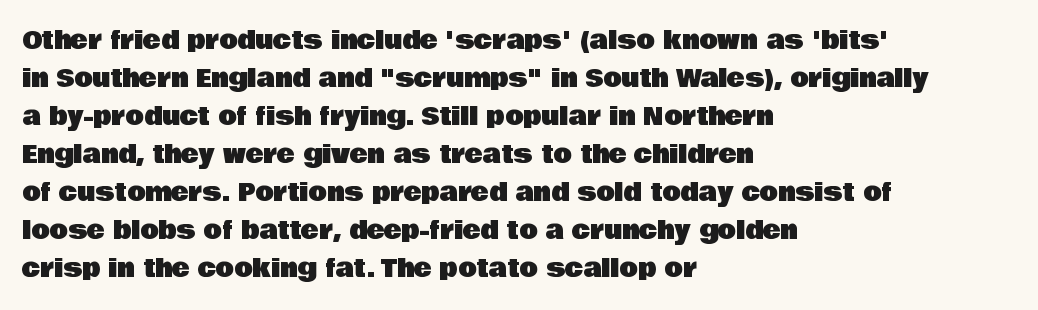
{"italic": "no", "underline": "no", "align": "left", "line_spacing": "normal", "line_spacing_ratio": 1.58, "letter_spacing": "normal", "letter_spacing_em": 0.0, "glyph_px": 24}
